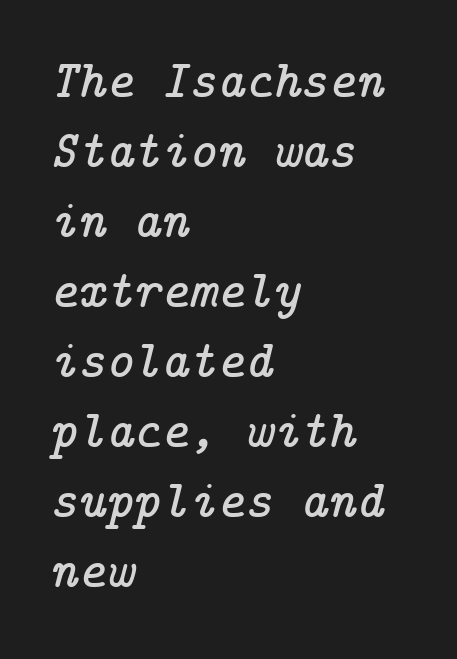
The image shows 53 px serif type, italic (leaning right); set left-aligned, normal line spacing (1.32x), normal letter spacing, not underlined; low stroke contrast and a medium x-height.
